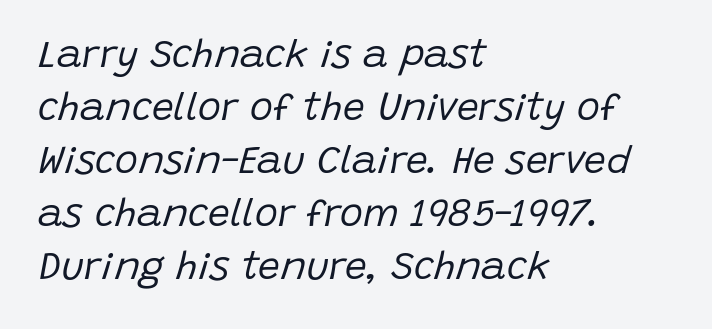
Q: Is the text bold? A: No.
Q: Is the text italic (slanted)? A: Yes, it leans right by about 15 degrees.
Q: Is the text underlined? A: No.
Q: How is the paragraph aligned? A: Left-aligned.
Q: Is the spacing between letters normal or unusually wide? A: Normal.
Q: Is the spacing between lines tight, normal or loose? A: Normal.
Q: Width (condensed, normal, or wide)? A: Normal.
Q: Stroke contrast? A: Low.
Q: x-height? A: Large.
Q: Monospaced? A: No.
